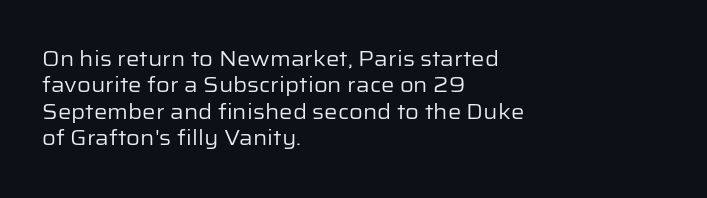
The image shows 21 px text type, upright; set left-aligned, normal line spacing (1.26x), normal letter spacing, not underlined.
